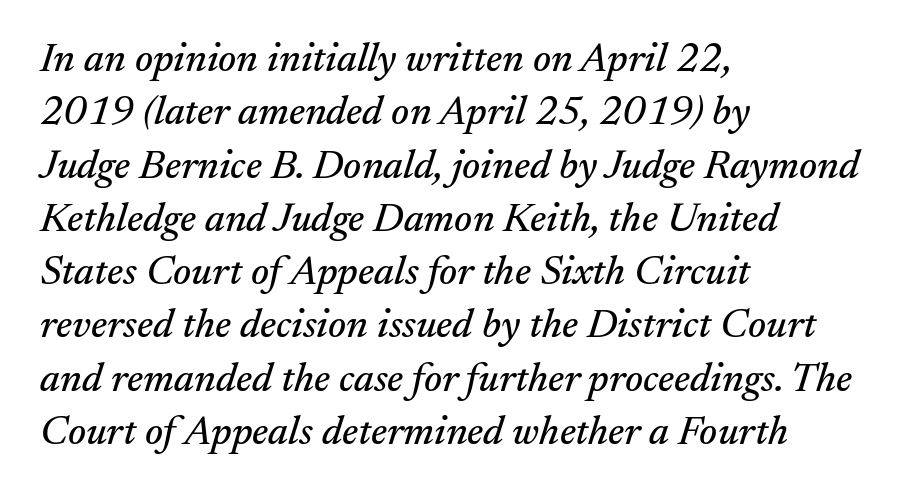
Q: Is the text italic (slanted)? A: Yes, it leans right by about 17 degrees.
Q: Is the typeface a serif or a sans-serif typeface? A: Serif.
Q: Is the text underlined? A: No.
Q: How is the paragraph aligned? A: Left-aligned.
Q: Is the spacing between letters normal or unusually wide? A: Normal.
Q: Is the spacing between lines tight, normal or loose? A: Normal.
Q: Width (condensed, normal, or wide)? A: Normal.
Q: Stroke contrast? A: Medium.
Q: x-height? A: Small.
Q: Monospaced? A: No.
